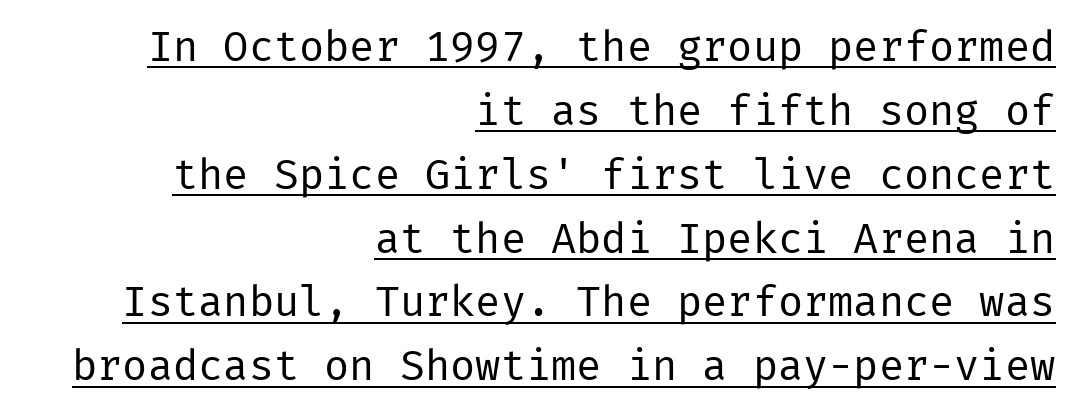
{"serif": "no", "italic": "no", "bold": "no", "weight": "regular", "width": "normal", "stroke_contrast": "low", "x_height": "medium", "underline": "yes", "align": "right", "line_spacing": "normal", "line_spacing_ratio": 1.52, "letter_spacing": "normal", "letter_spacing_em": 0.0, "glyph_px": 42}
